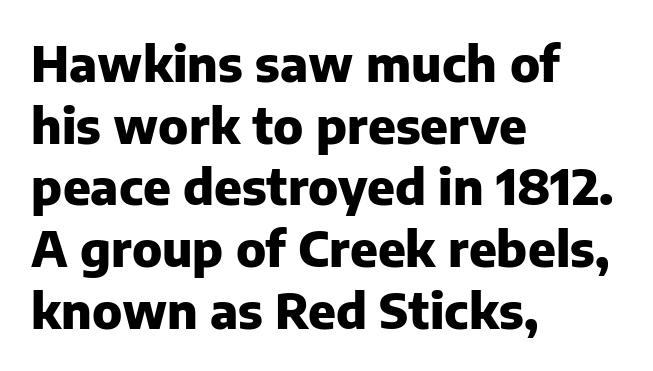
Q: Is the text bold? A: Yes.
Q: Is the text italic (slanted)? A: No, it is upright.
Q: Is the typeface a serif or a sans-serif typeface? A: Sans-serif.
Q: Is the text underlined? A: No.
Q: How is the paragraph aligned? A: Left-aligned.
Q: Is the spacing between letters normal or unusually wide? A: Normal.
Q: Is the spacing between lines tight, normal or loose? A: Normal.
Q: Width (condensed, normal, or wide)? A: Normal.
Q: Stroke contrast? A: Low.
Q: x-height? A: Medium.
Q: Monospaced? A: No.
